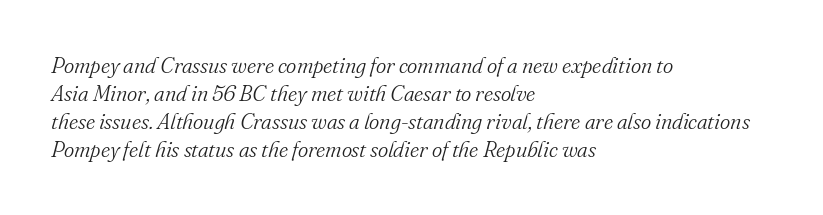
{"italic": "yes", "lean": "right", "slant_degrees": 16, "bold": "no", "underline": "no", "align": "left", "line_spacing": "normal", "line_spacing_ratio": 1.28, "letter_spacing": "normal", "letter_spacing_em": 0.0, "glyph_px": 22}
